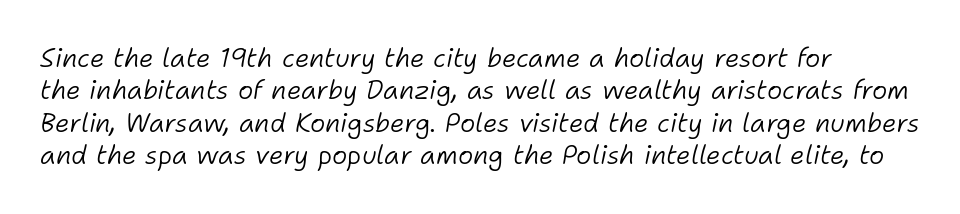
{"italic": "yes", "lean": "right", "slant_degrees": 11, "bold": "no", "underline": "no", "line_spacing": "normal", "line_spacing_ratio": 1.25, "letter_spacing": "normal", "letter_spacing_em": 0.0, "glyph_px": 26}
